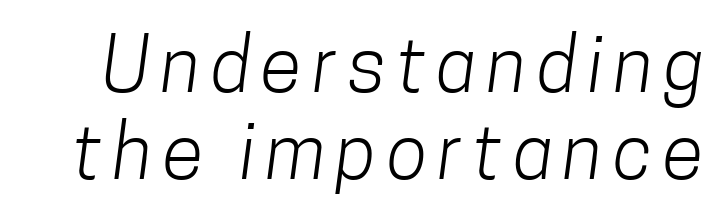
The image shows 76 px light, condensed sans-serif type; set tight line spacing (1.15x), not underlined; low stroke contrast and a medium x-height.
